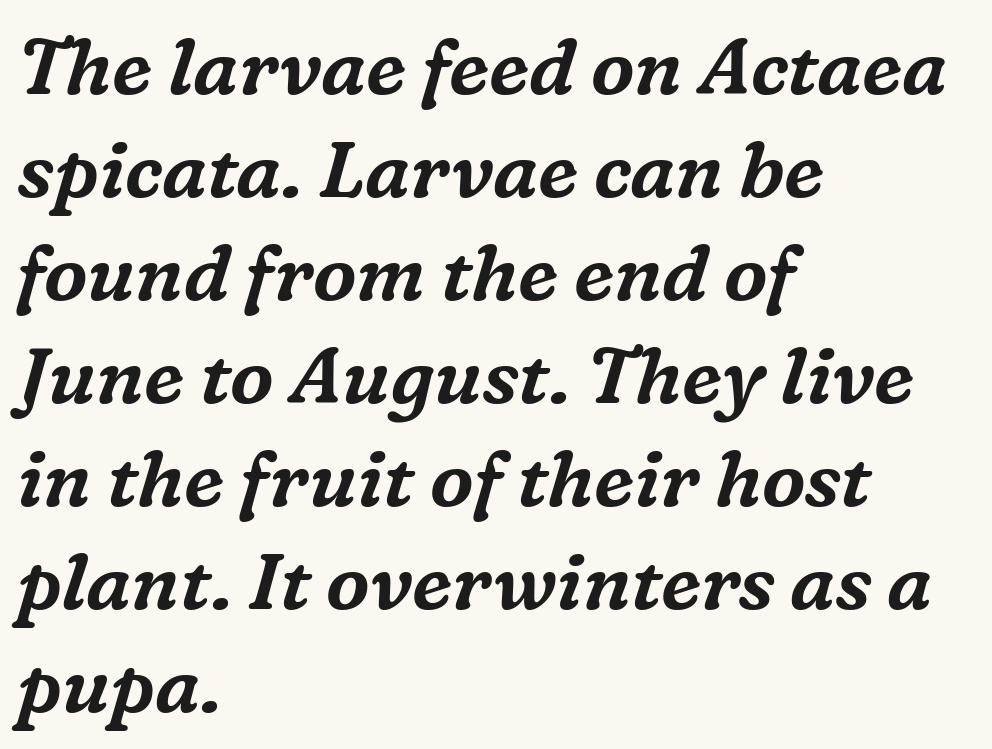
Short and long lines alike share a common starting point at left. The rendering keeps characters at their native spacing. The string is rendered with underlining switched off. How would I describe the line gaps? Plain and ordinary. When letters slant like this, we call the style italic.
